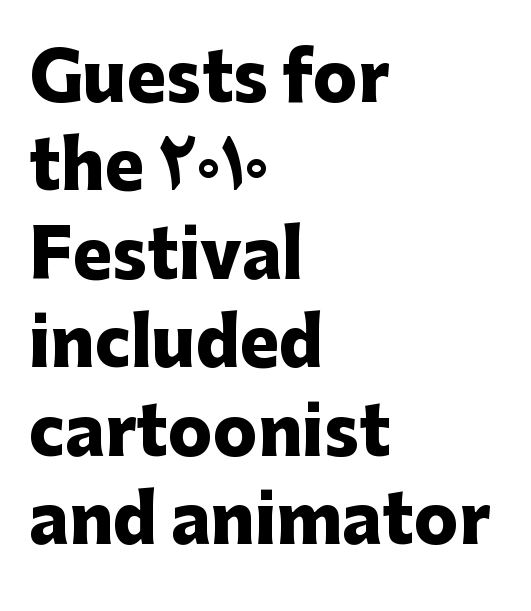
{"serif": "no", "italic": "no", "bold": "yes", "weight": "heavy", "width": "normal", "stroke_contrast": "low", "x_height": "medium", "monospaced": "no", "underline": "no", "align": "left", "line_spacing": "normal", "line_spacing_ratio": 1.34, "letter_spacing": "normal", "letter_spacing_em": 0.0, "glyph_px": 66}
